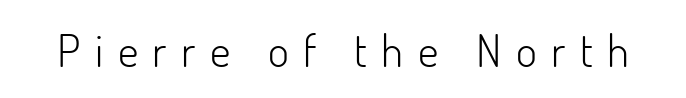
These lines were composed using upright roman letters. Type style note: lacks serifs. The type is letterspaced generously, with wide tracking. Descenders hang freely into open space.
